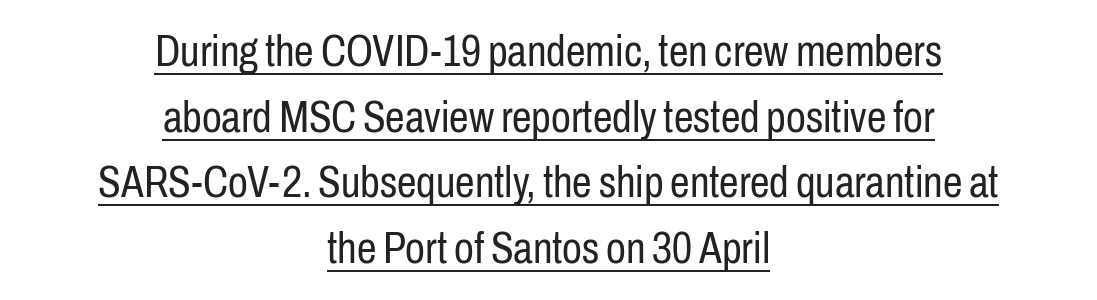
Q: Is the text bold? A: No.
Q: Is the text italic (slanted)? A: No, it is upright.
Q: Is the typeface a serif or a sans-serif typeface? A: Sans-serif.
Q: Is the text underlined? A: Yes.
Q: How is the paragraph aligned? A: Centered.
Q: Is the spacing between letters normal or unusually wide? A: Normal.
Q: Is the spacing between lines tight, normal or loose? A: Normal.
Q: Width (condensed, normal, or wide)? A: Condensed.
Q: Stroke contrast? A: Low.
Q: x-height? A: Medium.
Q: Monospaced? A: No.
